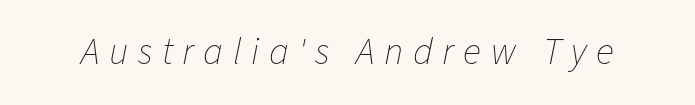
The gaps between neighbouring characters are conspicuously large. Unmarked baselines from the first word to the last. Proportional: the letters do not fall into vertical columns. Stroke thickness stays within the range of a standard reading face or lighter. Does the lettering tilt? It does — this is italic.
